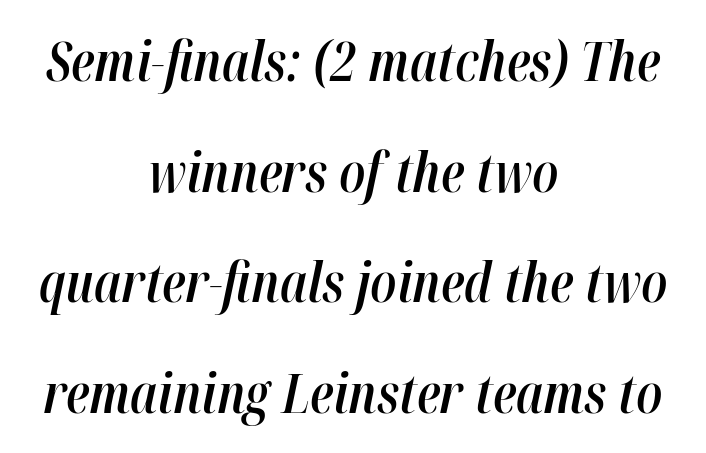
Q: Is the text bold? A: Semi-bold.
Q: Is the text italic (slanted)? A: Yes, it leans right by about 12 degrees.
Q: Is the text underlined? A: No.
Q: How is the paragraph aligned? A: Centered.
Q: Is the spacing between letters normal or unusually wide? A: Normal.
Q: Is the spacing between lines tight, normal or loose? A: Loose.
Q: Width (condensed, normal, or wide)? A: Condensed.
Q: Stroke contrast? A: High.
Q: x-height? A: Medium.
Q: Monospaced? A: No.
